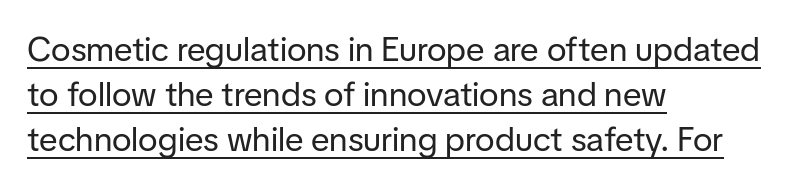
{"serif": "no", "italic": "no", "bold": "no", "weight": "regular", "width": "normal", "stroke_contrast": "low", "x_height": "medium", "monospaced": "no", "underline": "yes", "align": "left", "line_spacing": "normal", "line_spacing_ratio": 1.33, "letter_spacing": "normal", "letter_spacing_em": 0.0, "glyph_px": 34}
